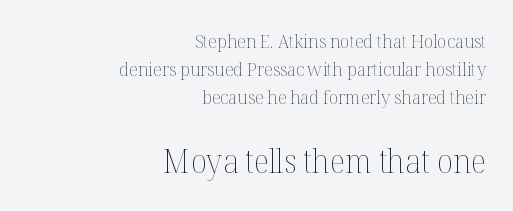
{"italic": "no", "bold": "no", "weight": "thin", "width": "normal", "stroke_contrast": "medium", "x_height": "medium", "monospaced": "no", "underline": "no", "align": "right", "line_spacing": "normal", "line_spacing_ratio": 1.47, "letter_spacing": "normal", "letter_spacing_em": 0.0, "larger_block": "second", "size_ratio": 1.74, "glyph_px": 33}
